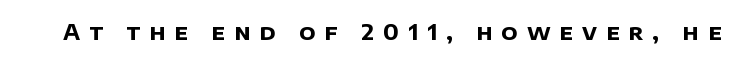
Q: Is the text bold? A: Yes.
Q: Is the text underlined? A: No.
Q: Is the spacing between letters normal or unusually wide? A: Unusually wide.
